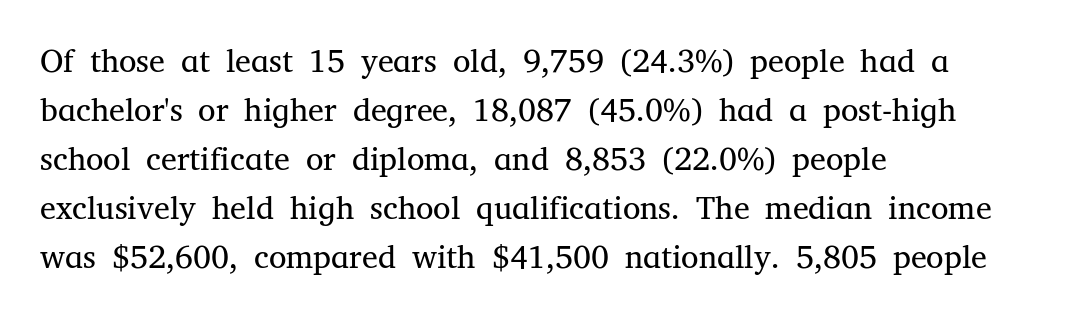
The lines are quadded left. Compared with typical paragraphs, the rows here are spaced about the same. A roman cut, with each character standing at attention. The letterforms sit shoulder to shoulder at normal distance.
